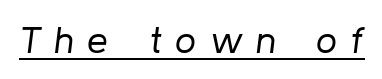
The image shows 37 px regular-weight type, italic (leaning right); set unusually wide letter spacing (+0.36 em), underlined; low stroke contrast and a medium x-height.
